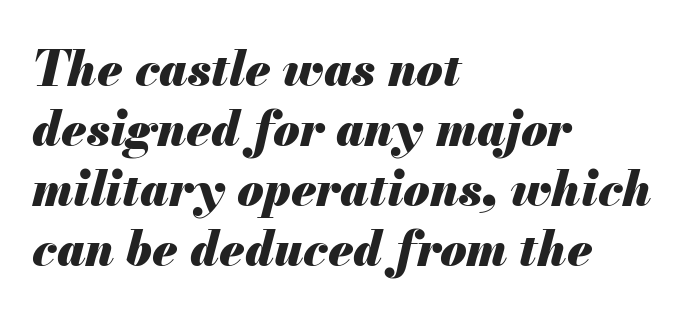
Q: Is the text bold? A: Yes.
Q: Is the text italic (slanted)? A: Yes, it leans right by about 13 degrees.
Q: Is the text underlined? A: No.
Q: How is the paragraph aligned? A: Left-aligned.
Q: Is the spacing between letters normal or unusually wide? A: Normal.
Q: Is the spacing between lines tight, normal or loose? A: Normal.
Q: Width (condensed, normal, or wide)? A: Normal.
Q: Stroke contrast? A: Medium.
Q: x-height? A: Small.
Q: Monospaced? A: No.
